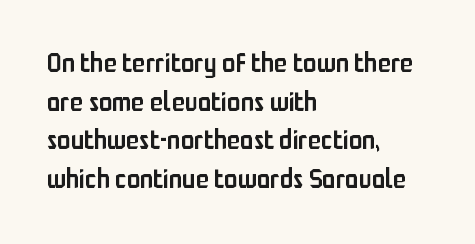
{"italic": "no", "bold": "semi", "underline": "no", "align": "left", "line_spacing": "normal", "line_spacing_ratio": 1.43, "letter_spacing": "normal", "letter_spacing_em": 0.0, "glyph_px": 27}
